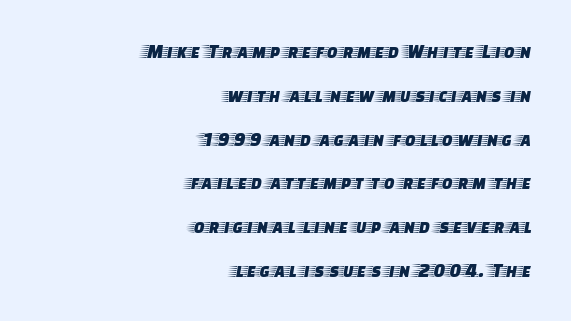
Any mark beneath the type? The region is blank. Is there much room between lines? Yes — plenty of vertical air separates them. Visually the block forms a straight wall on the right and a jagged coastline on the left. Students, note that the glyphs here touch the page at normal intervals.
